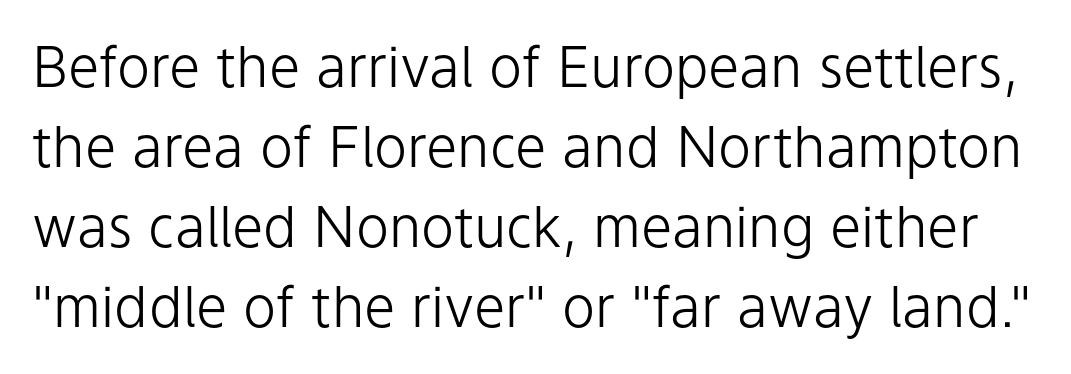
Q: Is the text bold? A: No.
Q: Is the text italic (slanted)? A: No, it is upright.
Q: Is the typeface a serif or a sans-serif typeface? A: Sans-serif.
Q: Is the text underlined? A: No.
Q: Is the spacing between letters normal or unusually wide? A: Normal.
Q: Is the spacing between lines tight, normal or loose? A: Normal.
Q: Width (condensed, normal, or wide)? A: Normal.
Q: Stroke contrast? A: Low.
Q: x-height? A: Medium.
Q: Monospaced? A: No.
